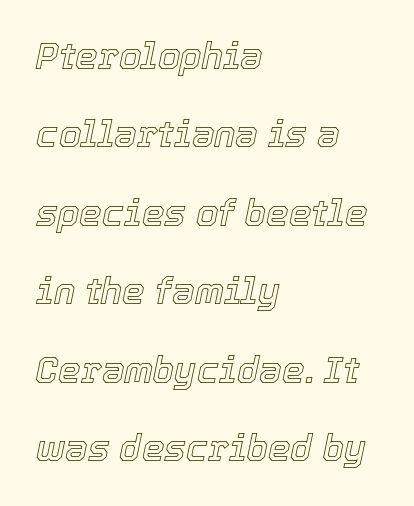
The image shows 36 px text type, italic (leaning right); set left-aligned, loose line spacing (2.18x), normal letter spacing, not underlined; a medium x-height.
